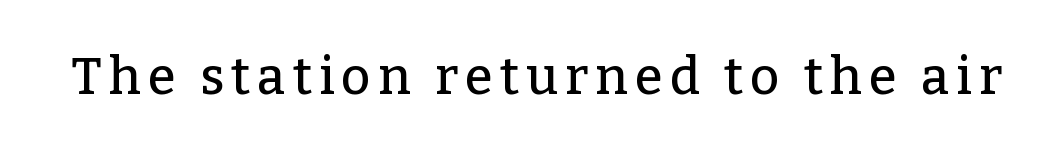
Examine the stroke ends and you'll spot serifs. The lettering stays uniformly vertical, giving the passage a roman look. Note the varied advance widths — an 'i' is clearly narrower than an 'm'. A bare baseline throughout the passage.
